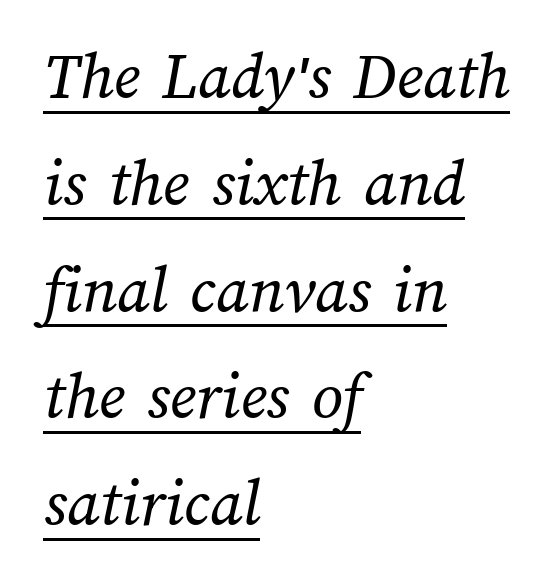
The image shows 68 px regular-weight type; set left-aligned, normal line spacing (1.57x), normal letter spacing, underlined; medium stroke contrast and a medium x-height.
